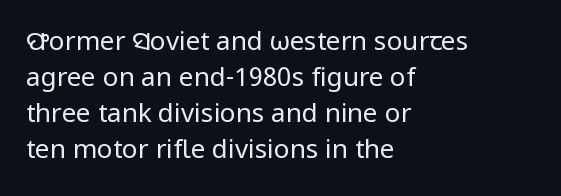
Q: Is the text bold? A: No.
Q: Is the text italic (slanted)? A: No, it is upright.
Q: Is the text underlined? A: No.
Q: How is the paragraph aligned? A: Left-aligned.
Q: Is the spacing between letters normal or unusually wide? A: Normal.
Q: Is the spacing between lines tight, normal or loose? A: Normal.
